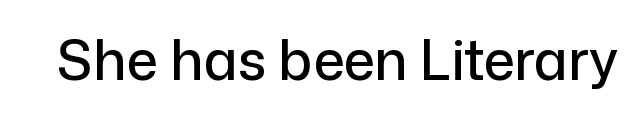
Q: Is the text italic (slanted)? A: No, it is upright.
Q: Is the typeface a serif or a sans-serif typeface? A: Sans-serif.
Q: Is the text underlined? A: No.
Q: Is the spacing between letters normal or unusually wide? A: Normal.
Q: Width (condensed, normal, or wide)? A: Normal.
Q: Stroke contrast? A: Low.
Q: x-height? A: Medium.
Q: Monospaced? A: No.
